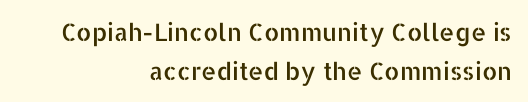
The image shows 24 px text type, upright; set right-aligned, normal line spacing (1.62x), normal letter spacing, not underlined.
